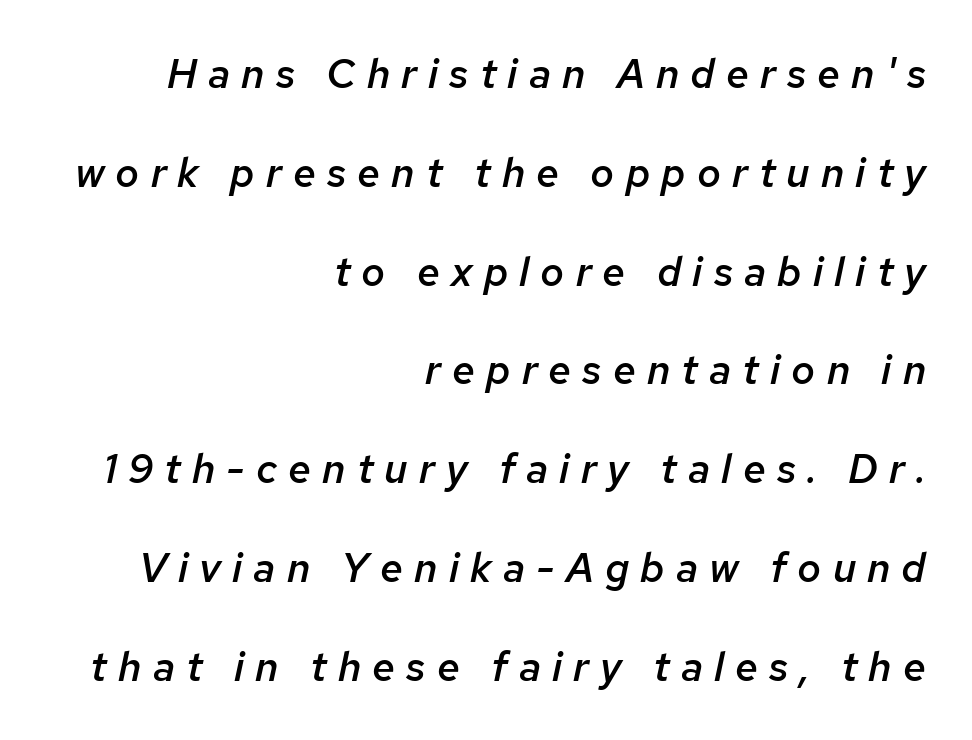
{"italic": "yes", "lean": "right", "slant_degrees": 12, "bold": "semi", "weight": "semibold", "width": "normal", "stroke_contrast": "low", "x_height": "medium", "monospaced": "no", "underline": "no", "align": "right", "line_spacing": "loose", "line_spacing_ratio": 2.41, "letter_spacing": "wide", "letter_spacing_em": 0.27, "glyph_px": 41}
